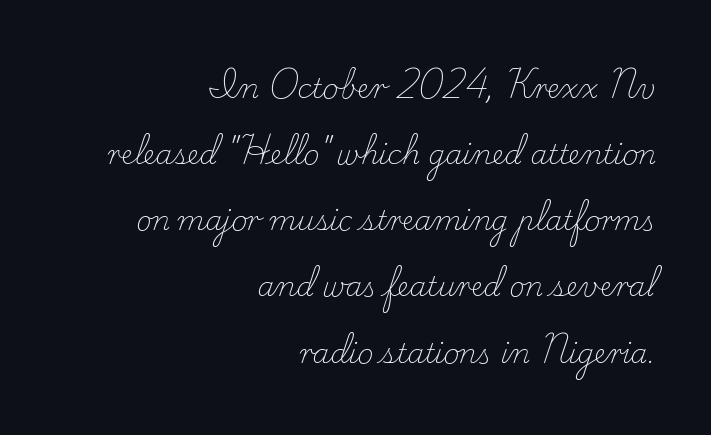
The image shows 27 px text type; set right-aligned, loose line spacing (2.45x), normal letter spacing, not underlined.
